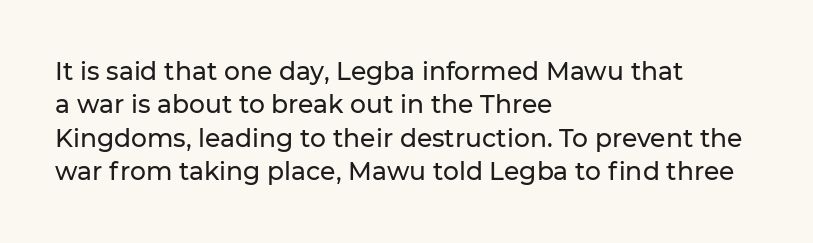
The image shows 25 px text type, upright; set left-aligned, normal line spacing (1.34x), normal letter spacing, not underlined.
